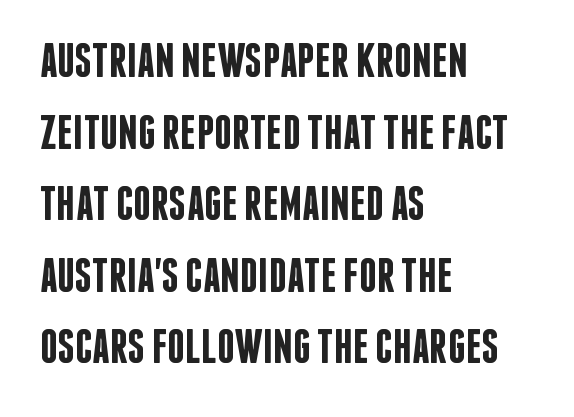
Q: Is the text bold? A: Semi-bold.
Q: Is the text italic (slanted)? A: No, it is upright.
Q: Is the typeface a serif or a sans-serif typeface? A: Sans-serif.
Q: Is the text underlined? A: No.
Q: How is the paragraph aligned? A: Left-aligned.
Q: Is the spacing between letters normal or unusually wide? A: Normal.
Q: Is the spacing between lines tight, normal or loose? A: Normal.
Q: Width (condensed, normal, or wide)? A: Condensed.
Q: Stroke contrast? A: Low.
Q: x-height? A: Large.
Q: Monospaced? A: No.
